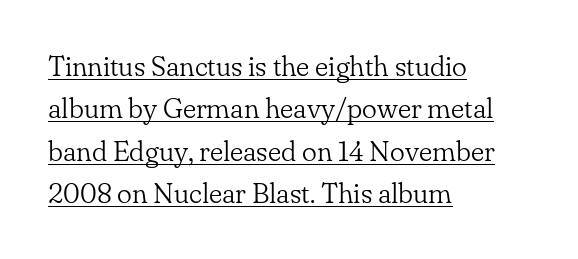
Q: Is the text bold? A: No.
Q: Is the text italic (slanted)? A: No, it is upright.
Q: Is the typeface a serif or a sans-serif typeface? A: Serif.
Q: Is the text underlined? A: Yes.
Q: How is the paragraph aligned? A: Left-aligned.
Q: Is the spacing between letters normal or unusually wide? A: Normal.
Q: Is the spacing between lines tight, normal or loose? A: Normal.
Q: Width (condensed, normal, or wide)? A: Normal.
Q: Stroke contrast? A: Low.
Q: x-height? A: Small.
Q: Monospaced? A: No.
